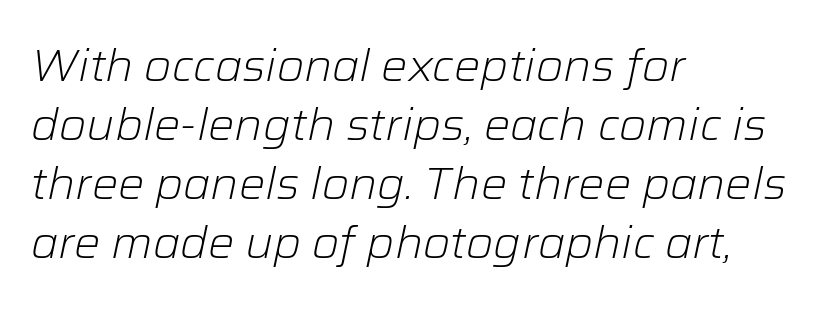
{"italic": "yes", "lean": "right", "slant_degrees": 12, "bold": "no", "weight": "light", "width": "normal", "stroke_contrast": "low", "x_height": "medium", "monospaced": "no", "underline": "no", "align": "left", "line_spacing": "normal", "line_spacing_ratio": 1.34, "letter_spacing": "normal", "letter_spacing_em": 0.0, "glyph_px": 44}
